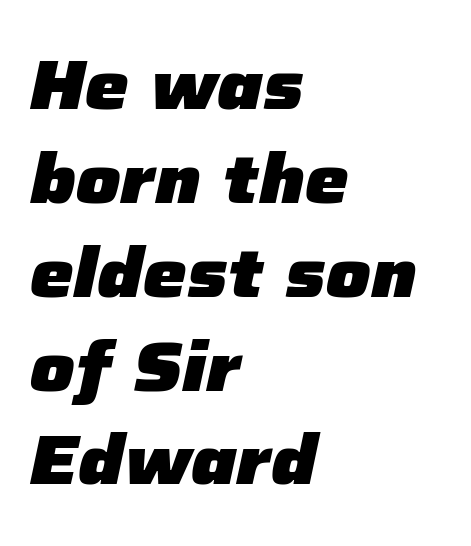
{"italic": "yes", "lean": "right", "slant_degrees": 12, "bold": "yes", "weight": "heavy", "width": "normal", "stroke_contrast": "low", "x_height": "medium", "monospaced": "no", "underline": "no", "align": "left", "line_spacing": "normal", "line_spacing_ratio": 1.36, "letter_spacing": "normal", "letter_spacing_em": 0.0, "glyph_px": 69}
